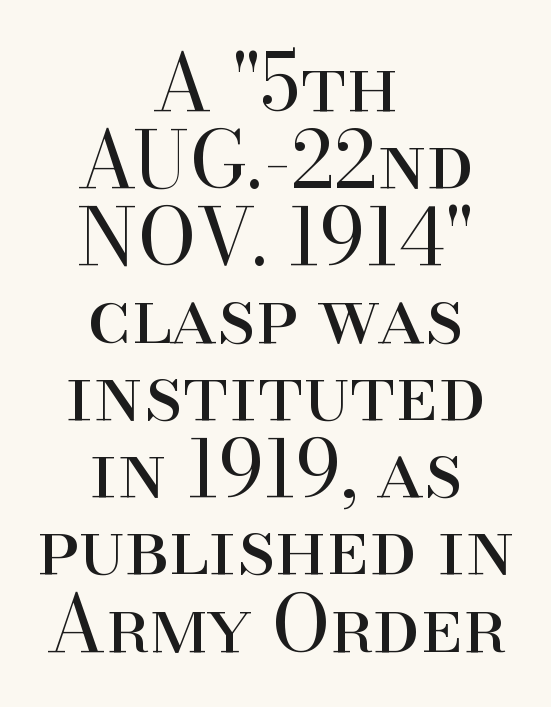
{"serif": "yes", "italic": "no", "bold": "no", "weight": "regular", "width": "normal", "stroke_contrast": "high", "x_height": "small", "monospaced": "no", "underline": "no", "align": "center", "line_spacing": "tight", "line_spacing_ratio": 0.99, "letter_spacing": "normal", "letter_spacing_em": 0.0, "glyph_px": 78}
